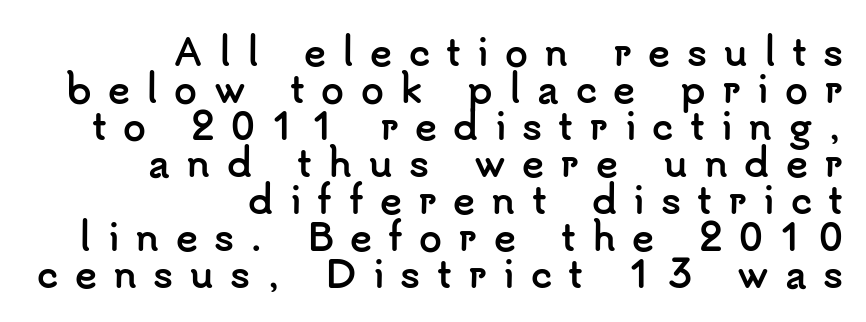
Note the varied advance widths — an 'i' is clearly narrower than an 'm'. What stands out about the letter spacing? Its width — letters are far apart. Observe the absence of serifs on each vertical stroke in this sample. In terms of weight, the rendering is a true, heavy bold. Underline: absent.
